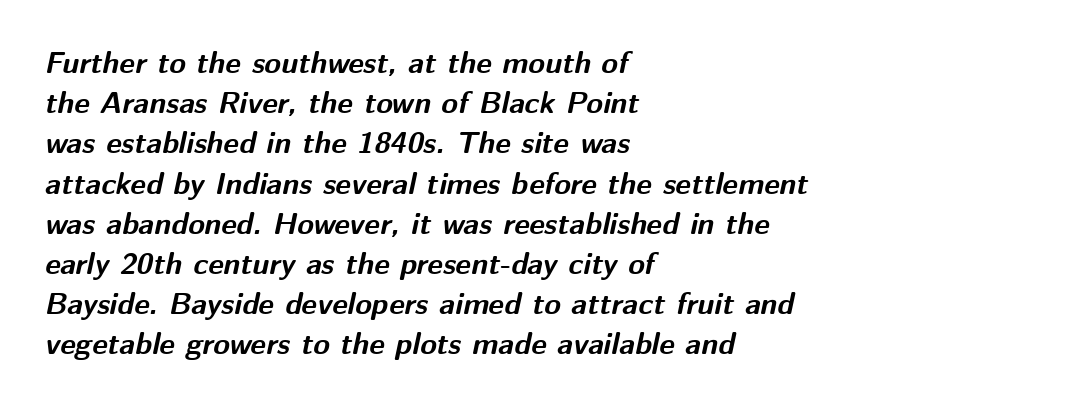
The image shows 30 px bold type, italic (leaning right); set left-aligned, normal line spacing (1.34x), normal letter spacing, not underlined; medium stroke contrast and a medium x-height.
